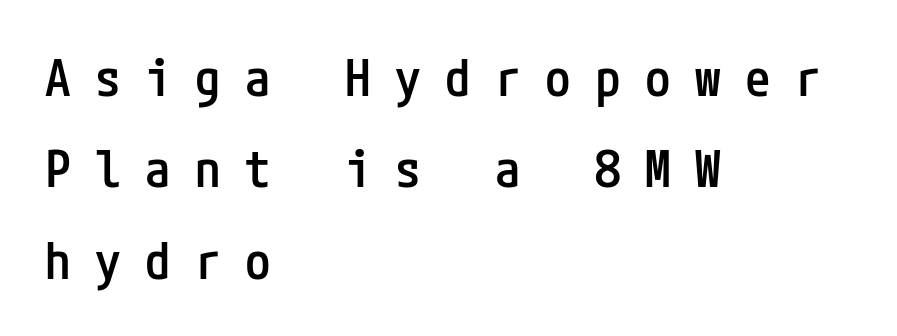
Q: Is the text bold? A: Semi-bold.
Q: Is the text italic (slanted)? A: No, it is upright.
Q: Is the typeface a serif or a sans-serif typeface? A: Sans-serif.
Q: Is the text underlined? A: No.
Q: How is the paragraph aligned? A: Left-aligned.
Q: Is the spacing between letters normal or unusually wide? A: Unusually wide.
Q: Width (condensed, normal, or wide)? A: Condensed.
Q: Stroke contrast? A: Low.
Q: x-height? A: Medium.
